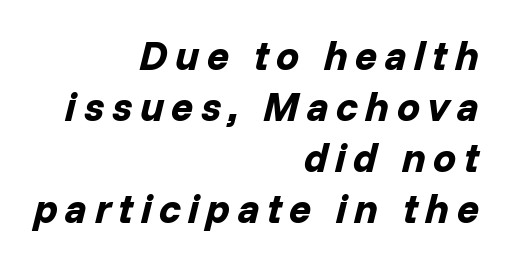
The image shows 41 px bold type, italic (leaning right); set right-aligned, line spacing 1.24x, not underlined; low stroke contrast and a medium x-height.
